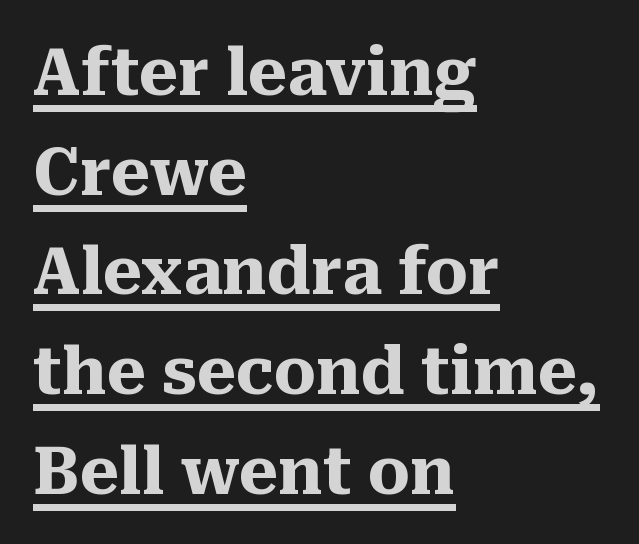
Quick note: underline on. Posture: straight, roman, zero tilt. This rendering leaves character spacing at its baseline value. Notice how descenders clear the ascenders below comfortably — that's standard leading.
